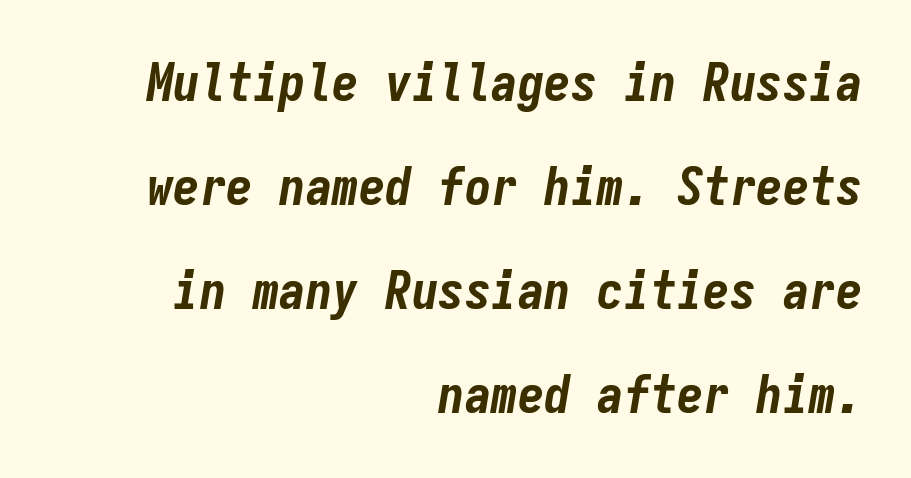
{"italic": "yes", "lean": "right", "slant_degrees": 9, "bold": "yes", "weight": "bold", "width": "condensed", "stroke_contrast": "low", "x_height": "medium", "monospaced": "yes", "underline": "no", "align": "right", "line_spacing": "loose", "line_spacing_ratio": 1.96, "letter_spacing": "normal", "letter_spacing_em": 0.0, "glyph_px": 53}
